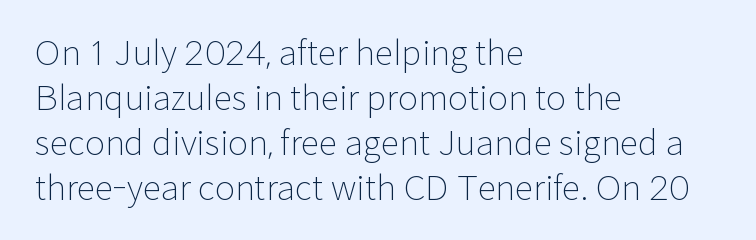
The space beneath each line is pristine and unruled. Note the varied advance widths — an 'i' is clearly narrower than an 'm'. Letter spacing: default. Evenly set lines give the paragraph a standard silhouette. A classic flush-left, rag-right setting is used for this passage. The passage shown is not bold in any degree.
